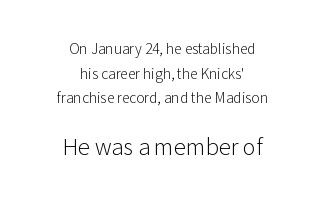
{"italic": "no", "bold": "no", "underline": "no", "align": "center", "line_spacing_ratio": 1.76, "letter_spacing": "normal", "letter_spacing_em": 0.0, "larger_block": "second", "size_ratio": 1.57, "glyph_px": 22}
